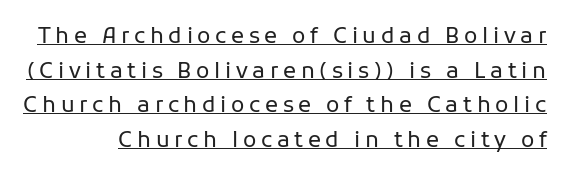
Q: Is the text bold? A: No.
Q: Is the text italic (slanted)? A: No, it is upright.
Q: Is the text underlined? A: Yes.
Q: Is the spacing between letters normal or unusually wide? A: Unusually wide.
Q: Is the spacing between lines tight, normal or loose? A: Normal.
